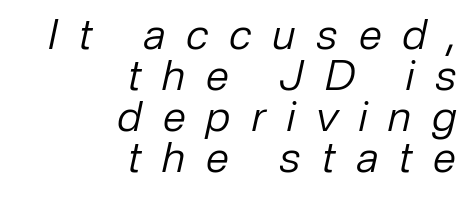
The weight would be labelled regular, book, light, or lighter still. Italic: yes, the glyphs are oblique. Nobody drew a line under any word here. The face used here is proportionally spaced, like ordinary book or web type.
